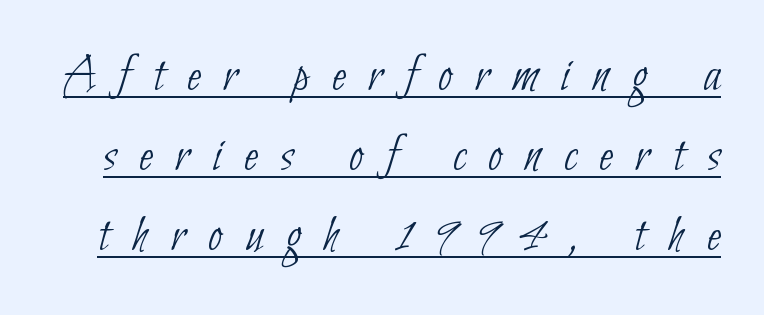
{"serif": "no", "bold": "no", "weight": "thin", "width": "condensed", "stroke_contrast": "low", "x_height": "small", "monospaced": "no", "underline": "yes", "line_spacing": "normal", "line_spacing_ratio": 1.54, "letter_spacing": "wide", "letter_spacing_em": 0.44, "glyph_px": 52}
